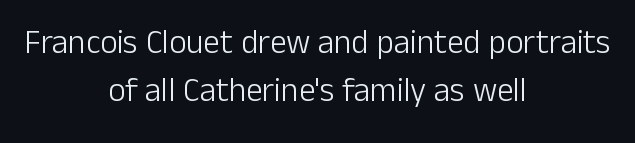
Regular leading. Check the space under the baseline: it is left empty. This sample uses an upright cut, with every glyph sitting square on the baseline. The glyphs in this specimen are sans serif. These lines are rendered in a variable-pitch font.
